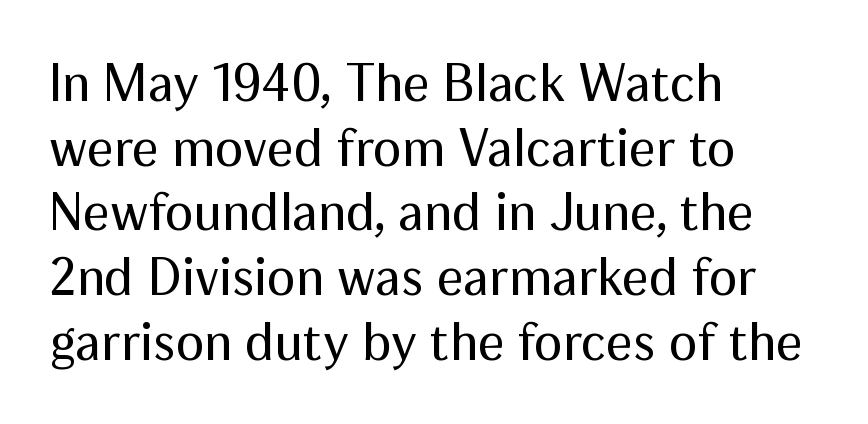
Q: Is the text bold? A: No.
Q: Is the text italic (slanted)? A: No, it is upright.
Q: Is the typeface a serif or a sans-serif typeface? A: Sans-serif.
Q: Is the text underlined? A: No.
Q: How is the paragraph aligned? A: Left-aligned.
Q: Is the spacing between letters normal or unusually wide? A: Normal.
Q: Width (condensed, normal, or wide)? A: Normal.
Q: Stroke contrast? A: Medium.
Q: x-height? A: Medium.
Q: Monospaced? A: No.
